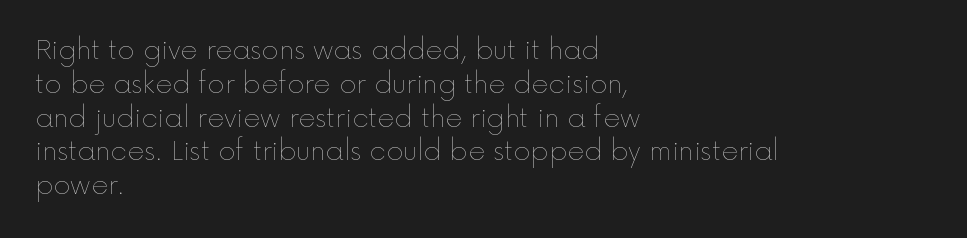
{"italic": "no", "bold": "no", "underline": "no", "align": "left", "line_spacing": "normal", "line_spacing_ratio": 1.3, "letter_spacing": "normal", "letter_spacing_em": 0.0, "glyph_px": 26}
